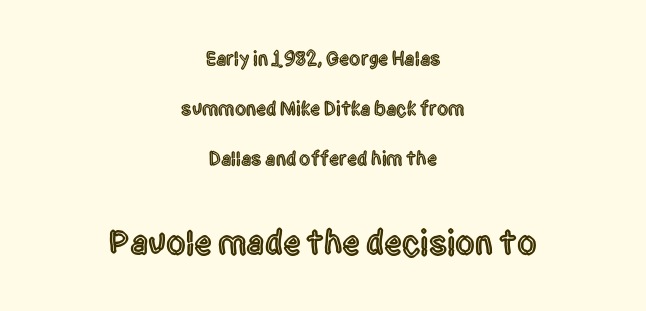
Ascenders rise straight up at ninety degrees. The rendering uses natural spacing where letterforms have individual widths. The compositor balanced each line on the midline. What kind of face is this? One without serifs — a sans. The more generous point size was reserved for the lower chunk. The baseline area is clear.
